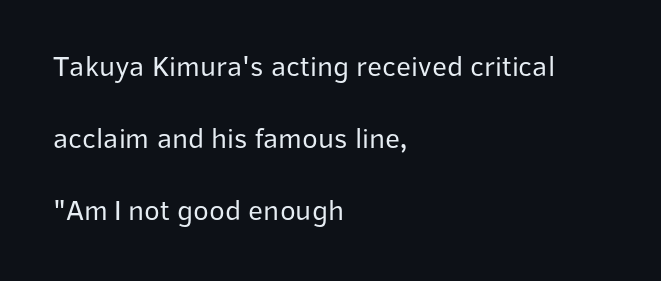
The image shows 29 px regular-weight sans-serif type, upright; set left-aligned, loose line spacing (2.49x), normal letter spacing, not underlined; low stroke contrast and a medium x-height.
